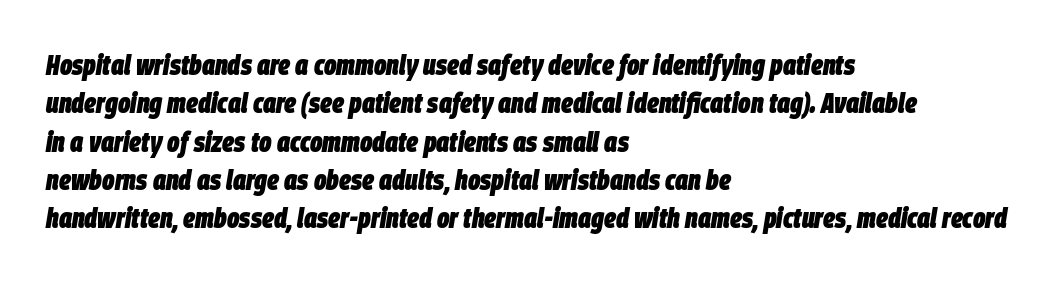
The sample has been set heavy, in full bold. Each letter keeps its own natural width here, so spacing adapts to shape. Rendered with sloped, italic letterforms. Compared with typical paragraphs, the rows here are spaced about the same.
